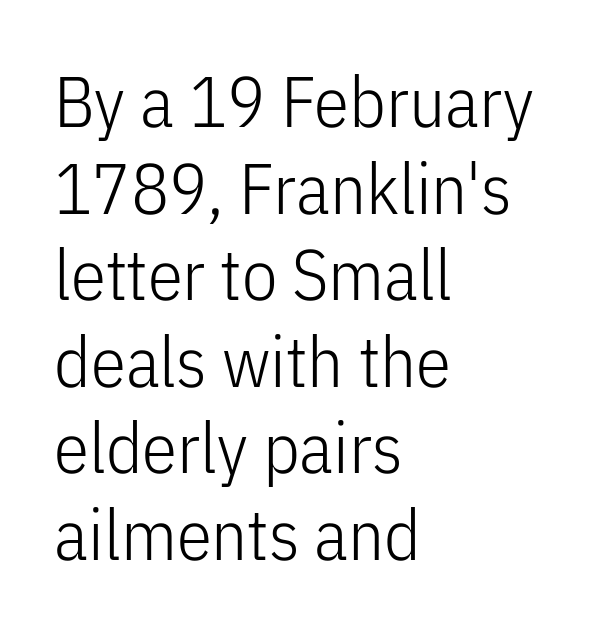
The image shows 71 px light, condensed sans-serif type, upright; set left-aligned, line spacing 1.22x, normal letter spacing, not underlined; low stroke contrast and a medium x-height.
